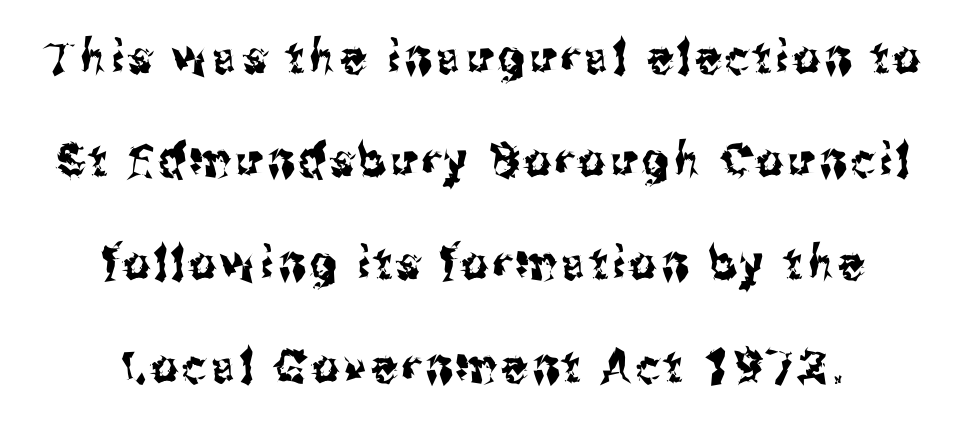
Do the characters align in a grid? No, the font is proportional. In terms of leading, this rendering errs on the spacious side. Characters remain perfectly vertical along every line. Nobody drew a line under any word here. Nope, no serifs anywhere on these letters.
